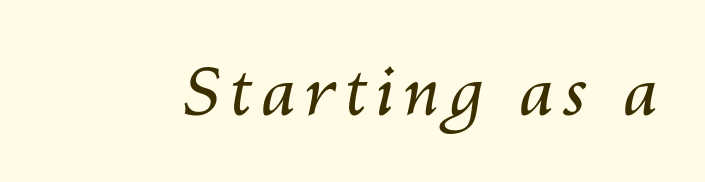
{"italic": "yes", "lean": "right", "slant_degrees": 10, "bold": "no", "weight": "regular", "width": "normal", "stroke_contrast": "medium", "x_height": "medium", "monospaced": "no", "underline": "no", "glyph_px": 67}
